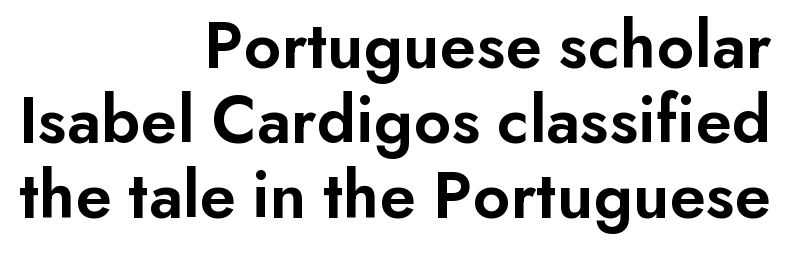
{"serif": "no", "italic": "no", "bold": "semi", "weight": "semibold", "width": "normal", "stroke_contrast": "low", "x_height": "small", "monospaced": "no", "underline": "no", "align": "right", "line_spacing": "tight", "line_spacing_ratio": 1.09, "letter_spacing": "normal", "letter_spacing_em": 0.0, "glyph_px": 69}
